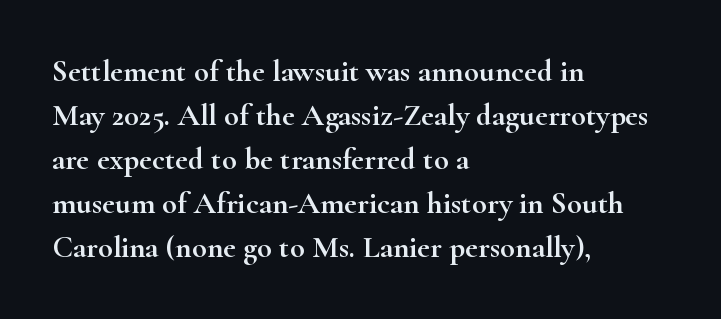
Spacing verdict: proportional, widths tailored to each character. Bare-footed words on every line. Look at the bottom of the vertical strokes: they flare into serifs here. Notice how the passage keeps a crisp vertical edge on the left only.
